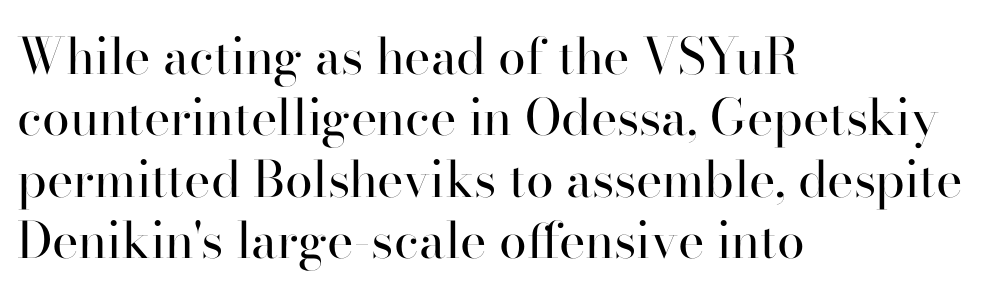
Q: Is the text bold? A: No.
Q: Is the text italic (slanted)? A: No, it is upright.
Q: Is the typeface a serif or a sans-serif typeface? A: Serif.
Q: Is the text underlined? A: No.
Q: How is the paragraph aligned? A: Left-aligned.
Q: Is the spacing between letters normal or unusually wide? A: Normal.
Q: Width (condensed, normal, or wide)? A: Normal.
Q: Stroke contrast? A: High.
Q: x-height? A: Small.
Q: Monospaced? A: No.
